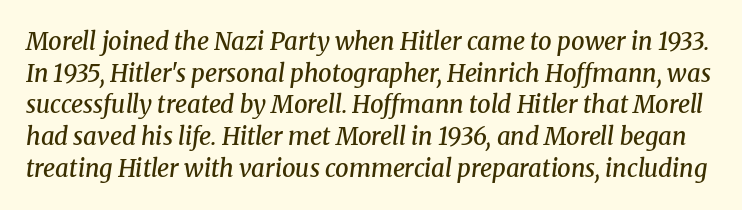
The image shows 24 px text type, italic (leaning right); set normal line spacing (1.32x), normal letter spacing, not underlined.
